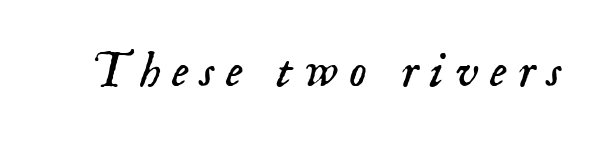
Q: Is the text bold? A: No.
Q: Is the text italic (slanted)? A: Yes, it leans right by about 18 degrees.
Q: Is the typeface a serif or a sans-serif typeface? A: Serif.
Q: Is the text underlined? A: No.
Q: Is the spacing between letters normal or unusually wide? A: Unusually wide.
Q: Width (condensed, normal, or wide)? A: Normal.
Q: Stroke contrast? A: Low.
Q: x-height? A: Small.
Q: Monospaced? A: No.
